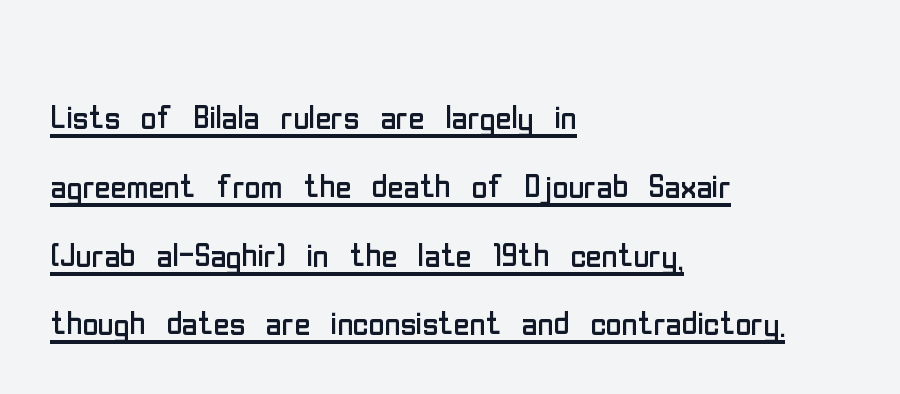
Q: Is the text bold? A: No.
Q: Is the text italic (slanted)? A: No, it is upright.
Q: Is the typeface a serif or a sans-serif typeface? A: Sans-serif.
Q: Is the text underlined? A: Yes.
Q: How is the paragraph aligned? A: Left-aligned.
Q: Is the spacing between letters normal or unusually wide? A: Normal.
Q: Is the spacing between lines tight, normal or loose? A: Normal.
Q: Width (condensed, normal, or wide)? A: Condensed.
Q: Stroke contrast? A: Low.
Q: x-height? A: Medium.
Q: Monospaced? A: No.
